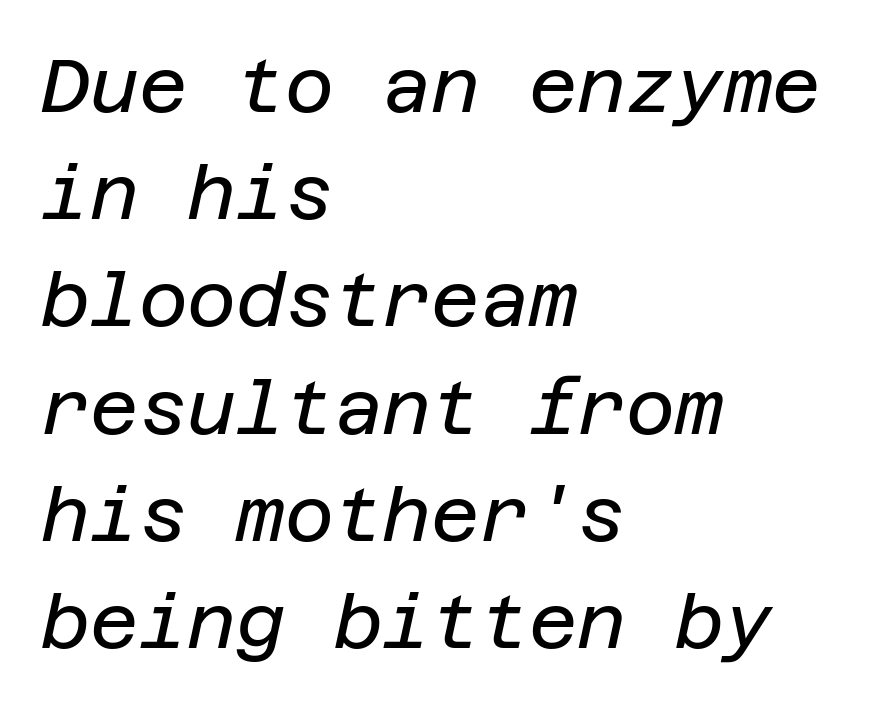
{"italic": "yes", "lean": "right", "slant_degrees": 12, "bold": "no", "weight": "regular", "width": "normal", "stroke_contrast": "low", "x_height": "large", "underline": "no", "align": "left", "line_spacing": "normal", "line_spacing_ratio": 1.43, "letter_spacing": "normal", "letter_spacing_em": 0.0, "glyph_px": 75}
